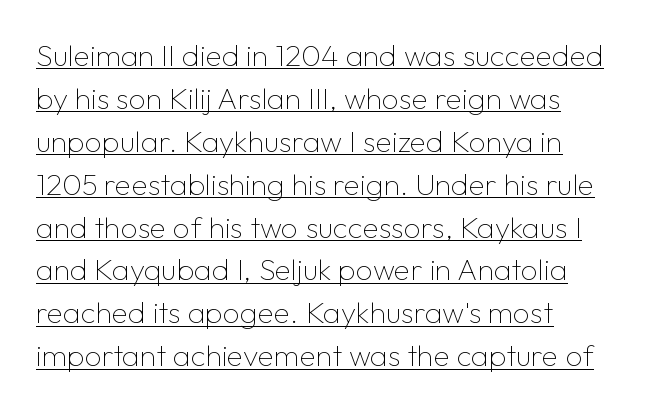
The image shows 30 px thin sans-serif type, upright; set left-aligned, normal line spacing (1.43x), normal letter spacing, underlined; low stroke contrast and a medium x-height.
